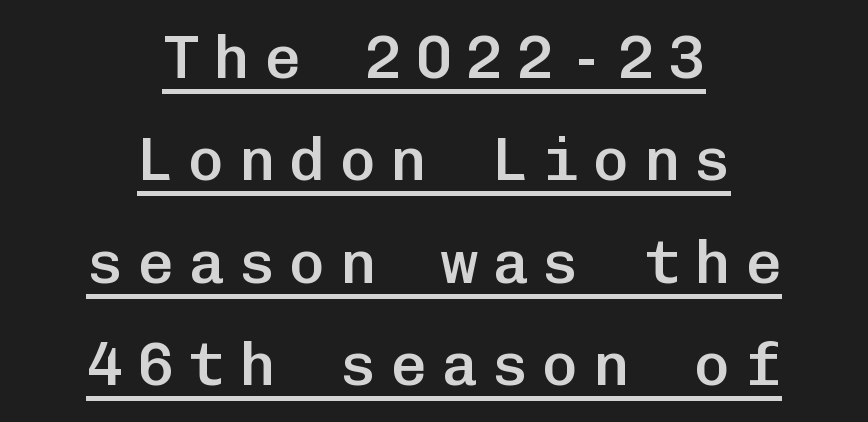
Vertical spacing — default. Unlike italic type, these characters show no tilt at all. Each word looks stretched out because of the extra space between its letters. This rendering features underlined lettering. Teacher's note: observe the equal gaps on both sides — that is centered alignment. Font category for this specimen: sans-serif.
